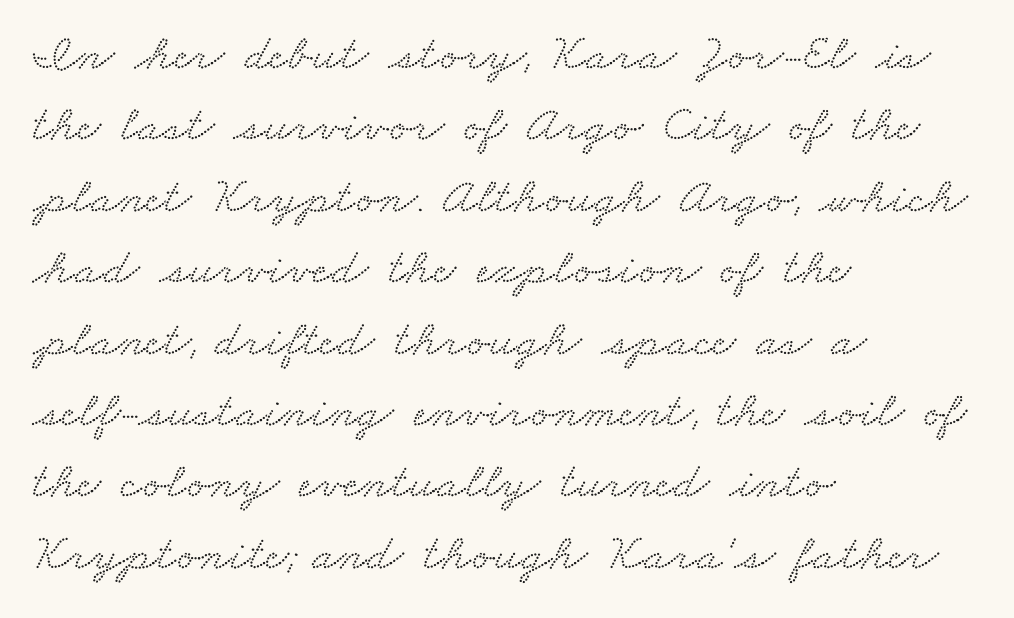
Q: Is the text underlined? A: No.
Q: How is the paragraph aligned? A: Left-aligned.
Q: Is the spacing between letters normal or unusually wide? A: Normal.
Q: Is the spacing between lines tight, normal or loose? A: Normal.
Q: Width (condensed, normal, or wide)? A: Wide.
Q: Stroke contrast? A: Low.
Q: x-height? A: Small.
Q: Monospaced? A: No.
